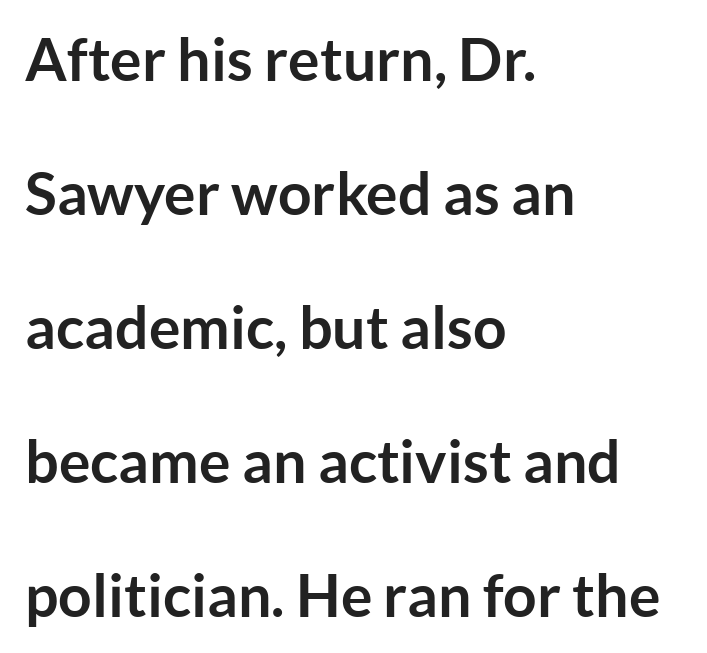
{"serif": "no", "italic": "no", "bold": "yes", "weight": "semibold", "width": "normal", "stroke_contrast": "low", "x_height": "medium", "monospaced": "no", "underline": "no", "align": "left", "line_spacing": "loose", "line_spacing_ratio": 2.27, "letter_spacing": "normal", "letter_spacing_em": 0.0, "glyph_px": 59}
